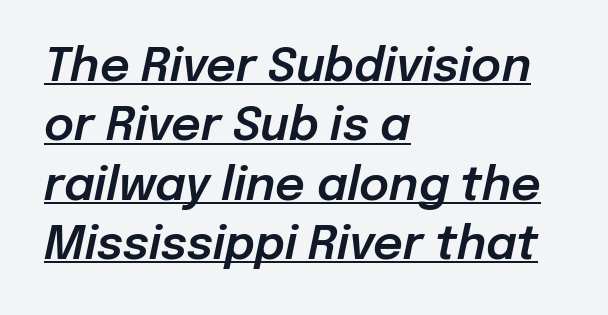
{"italic": "yes", "lean": "right", "slant_degrees": 12, "width": "normal", "stroke_contrast": "low", "x_height": "medium", "monospaced": "no", "underline": "yes", "align": "left", "line_spacing": "normal", "line_spacing_ratio": 1.29, "letter_spacing": "normal", "letter_spacing_em": 0.0, "glyph_px": 46}
